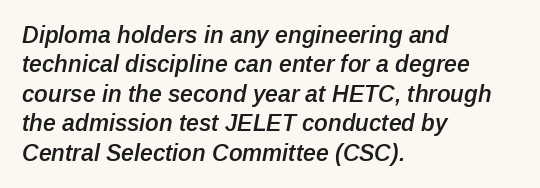
Teacher's note: observe the even left margin — that is flush-left alignment. Underline: absent. The passage shown leans; its letterforms are oblique. A semibold gives these letters moderate extra thickness, short of bold. A typesetter would call this leading conventional body-copy spacing.
